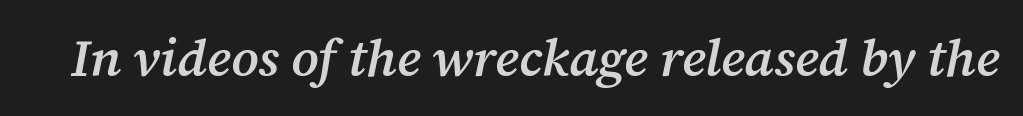
The image shows 52 px semibold serif type, italic (leaning right); set normal letter spacing, not underlined; medium stroke contrast and a medium x-height.
